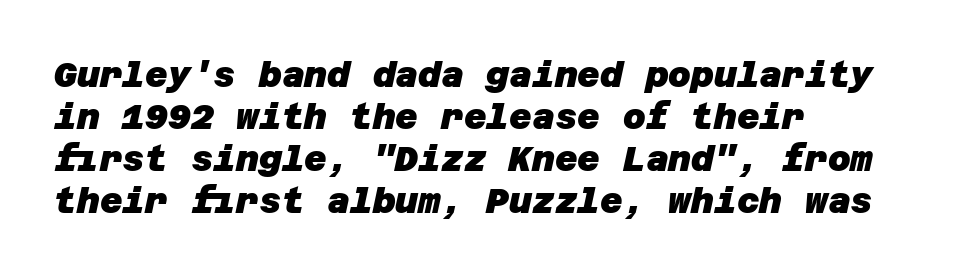
Q: Is the text bold? A: Yes.
Q: Is the typeface a serif or a sans-serif typeface? A: Sans-serif.
Q: Is the text underlined? A: No.
Q: How is the paragraph aligned? A: Left-aligned.
Q: Is the spacing between letters normal or unusually wide? A: Normal.
Q: Width (condensed, normal, or wide)? A: Normal.
Q: Stroke contrast? A: Low.
Q: x-height? A: Large.
